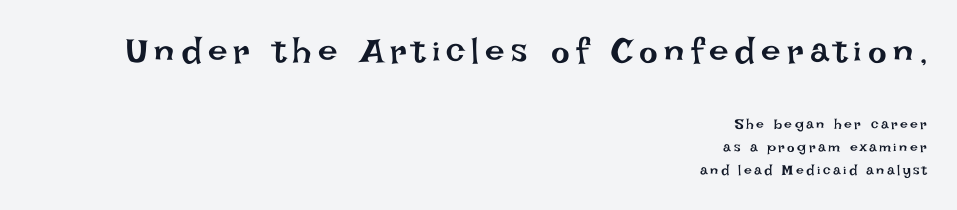
{"italic": "no", "bold": "no", "weight": "regular", "width": "normal", "stroke_contrast": "low", "x_height": "large", "monospaced": "no", "underline": "no", "align": "right", "line_spacing": "normal", "line_spacing_ratio": 1.64, "larger_block": "first", "size_ratio": 2.5, "glyph_px": 35}
